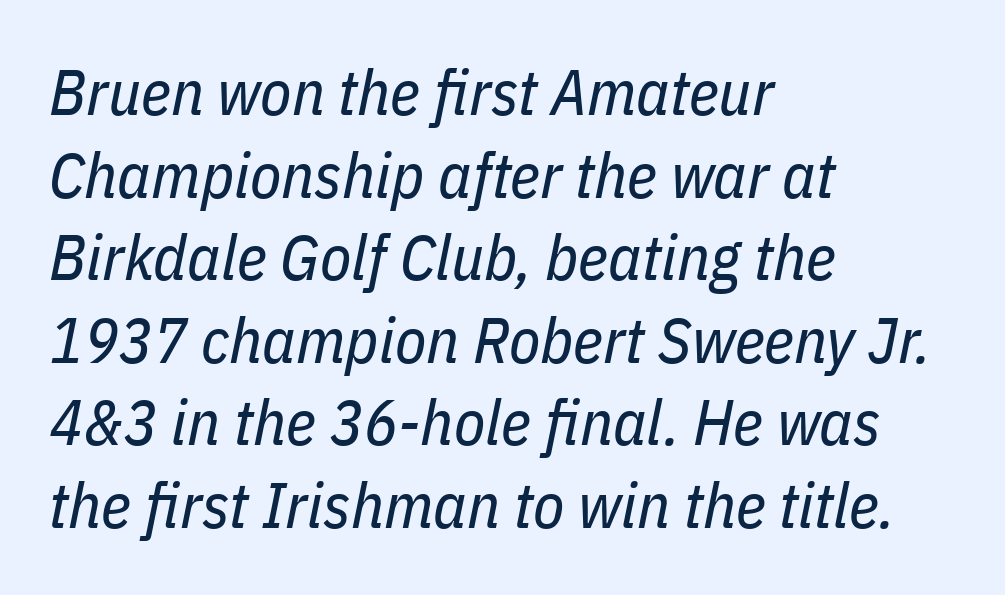
{"italic": "yes", "lean": "right", "slant_degrees": 11, "bold": "no", "weight": "regular", "width": "condensed", "stroke_contrast": "low", "x_height": "medium", "monospaced": "no", "underline": "no", "align": "left", "line_spacing": "normal", "line_spacing_ratio": 1.29, "letter_spacing": "normal", "letter_spacing_em": 0.0, "glyph_px": 64}
